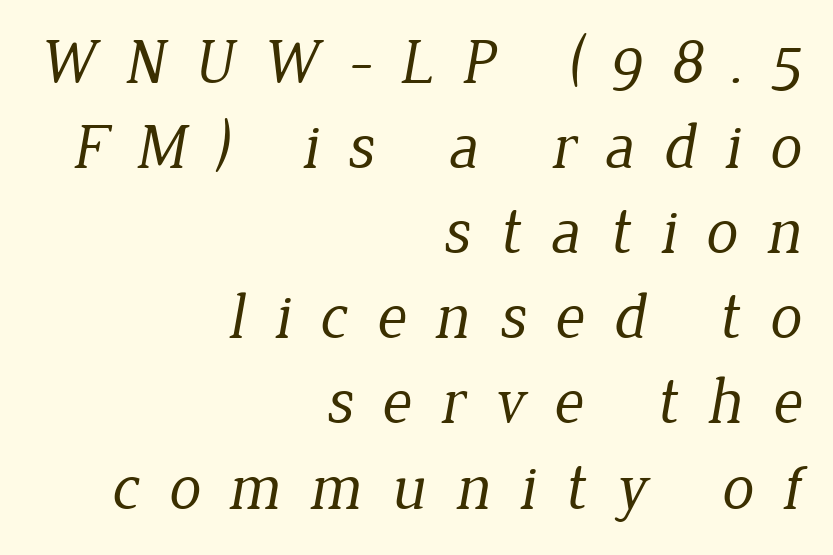
Old-style or modern, the face here clearly has serifs. The letterforms sit at book weight or below. Caption: expanded tracking, letters set apart. Normally led — the rows are evenly, conventionally spaced. Rule under the text: the space is simply empty. Is the block centered? No — it sits flush against the right margin.
